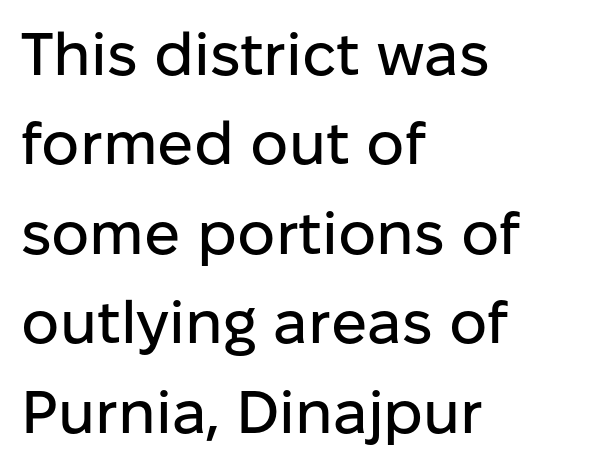
{"serif": "no", "italic": "no", "width": "normal", "stroke_contrast": "low", "x_height": "medium", "monospaced": "no", "underline": "no", "align": "left", "line_spacing": "normal", "line_spacing_ratio": 1.49, "letter_spacing": "normal", "letter_spacing_em": 0.0, "glyph_px": 60}
